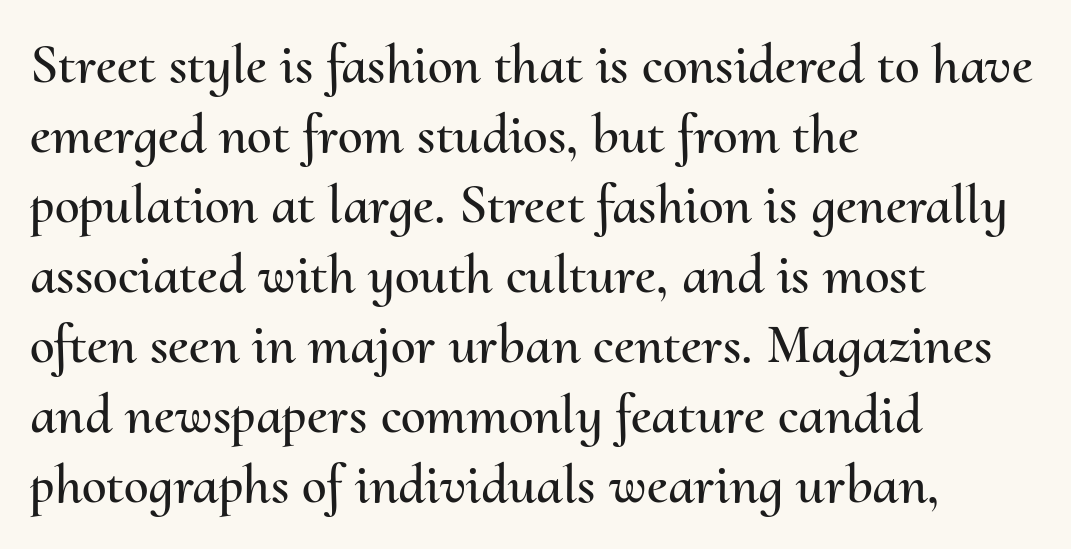
The passage shown stacks its lines at a standard gap. The passage shown is typed in a proportional face where columns would drift. Unmarked baselines from the first word to the last. The face used here is rendered with its standard letterfit. Posture: straight, roman, zero tilt.
